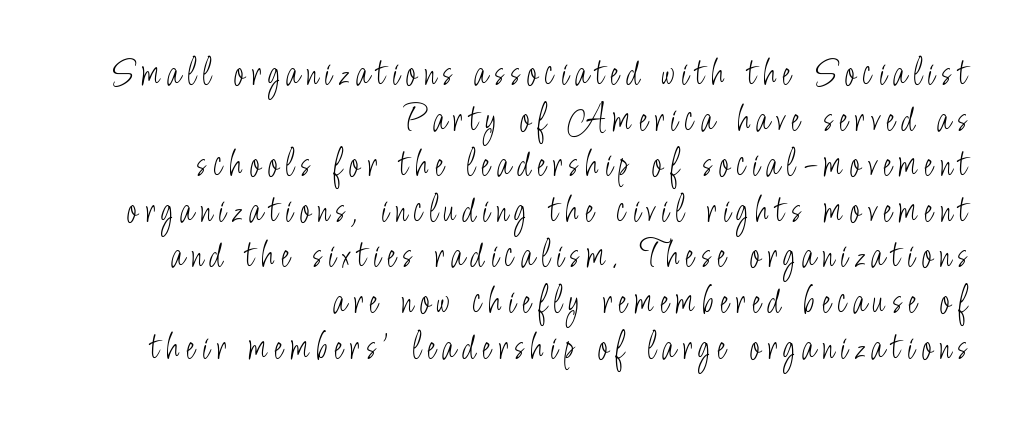
To sum up the face: it is a sans, with no serifs. The words here are not underlined. The font is comparable to plain body text, perhaps lighter. Whoever set this chose condensed vertical rhythm over breathing room. The face used here is proportionally spaced, like ordinary book or web type.
